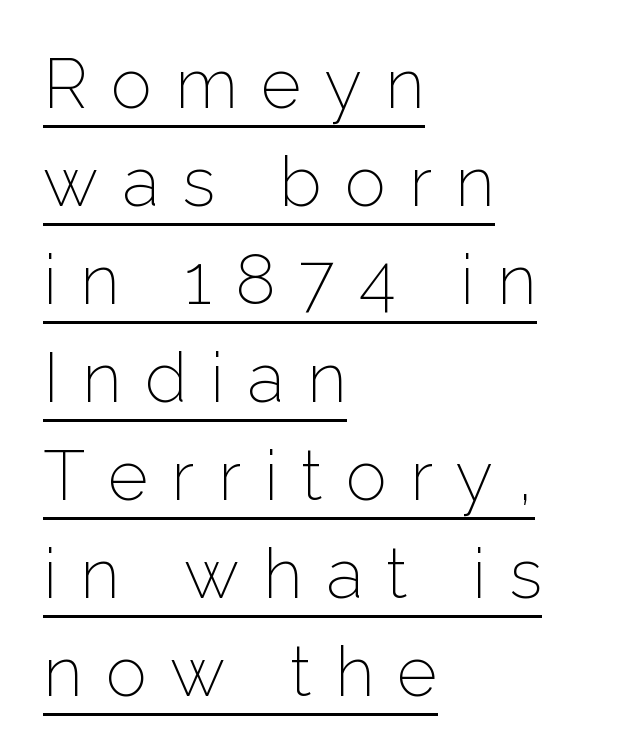
Q: Is the text bold? A: No.
Q: Is the text italic (slanted)? A: No, it is upright.
Q: Is the typeface a serif or a sans-serif typeface? A: Sans-serif.
Q: Is the text underlined? A: Yes.
Q: How is the paragraph aligned? A: Left-aligned.
Q: Is the spacing between letters normal or unusually wide? A: Unusually wide.
Q: Is the spacing between lines tight, normal or loose? A: Normal.
Q: Width (condensed, normal, or wide)? A: Normal.
Q: Stroke contrast? A: Low.
Q: x-height? A: Medium.
Q: Monospaced? A: No.
